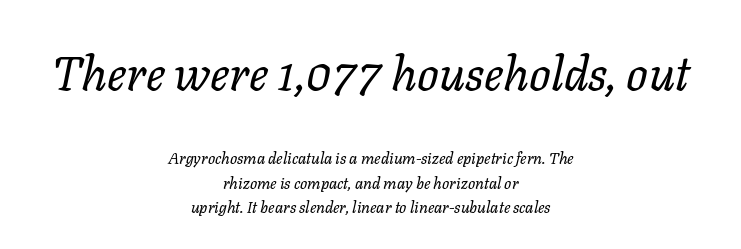
Designer's note — italics engaged. The letterforms sit shoulder to shoulder at normal distance. Caption: upper text group enlarged, lower text group reduced. Each new line begins a customary step beneath the previous one.
